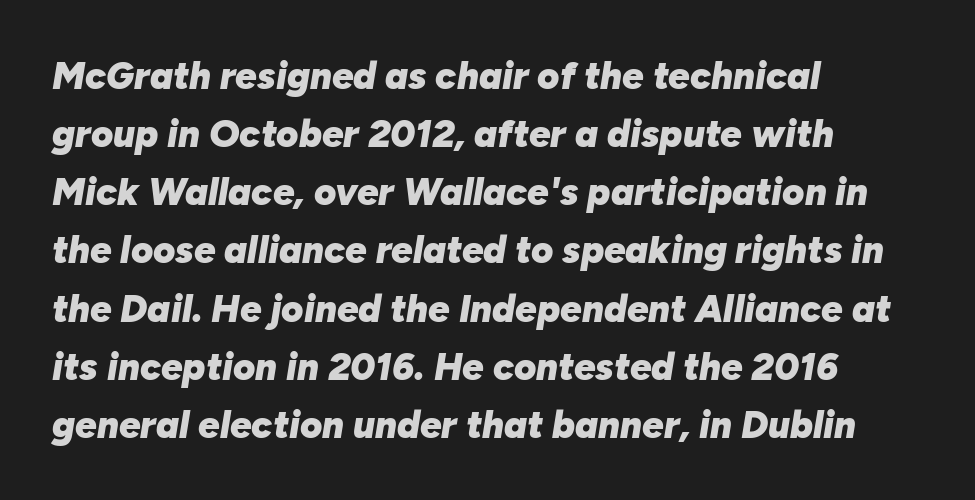
{"italic": "yes", "lean": "right", "slant_degrees": 10, "bold": "yes", "weight": "heavy", "width": "normal", "stroke_contrast": "low", "x_height": "medium", "monospaced": "no", "underline": "no", "align": "left", "line_spacing": "normal", "line_spacing_ratio": 1.53, "letter_spacing": "normal", "letter_spacing_em": 0.0, "glyph_px": 38}
